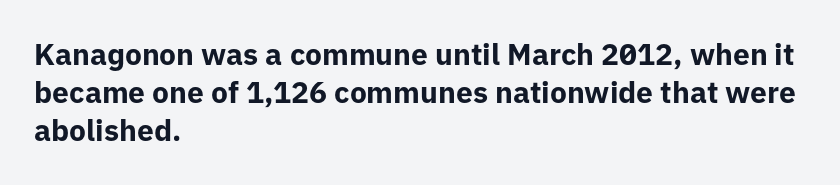
Does the leading feel generous? No, just average. Horizontal alignment here is leftward, the default for most running prose. The passage shown is emphatically bold. Default kerning and tracking; the words read as compact shapes. Style check: upright.
